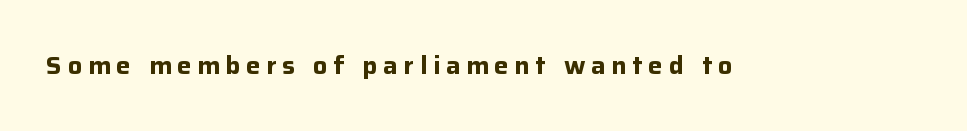
The line texture is sparse and dotted thanks to wide tracking. Letters rest on an invisible, unmarked baseline. The axis of the letterforms is exactly vertical. Its strokes are broad and dark, the hallmark of bold type.
